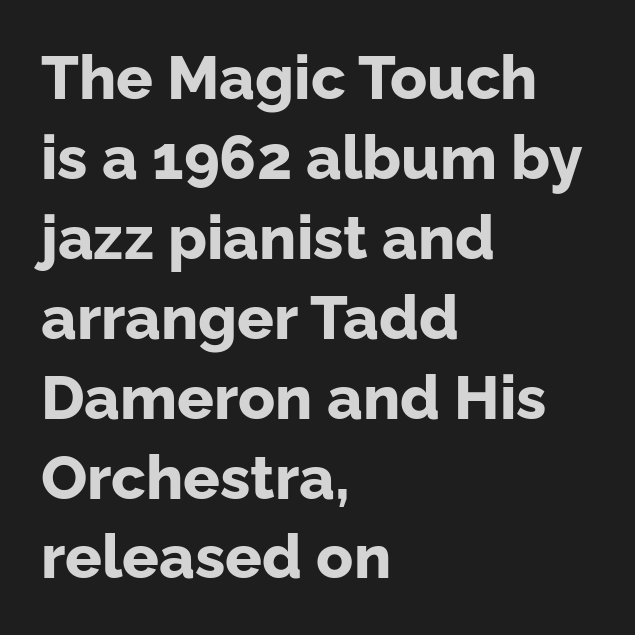
{"serif": "no", "italic": "no", "bold": "yes", "weight": "bold", "width": "normal", "stroke_contrast": "low", "x_height": "medium", "monospaced": "no", "underline": "no", "align": "left", "line_spacing": "normal", "line_spacing_ratio": 1.31, "letter_spacing": "normal", "letter_spacing_em": 0.0, "glyph_px": 61}
